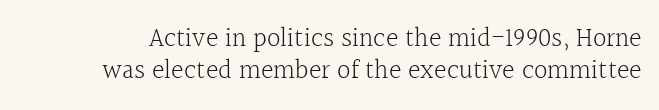
Q: Is the text bold? A: No.
Q: Is the text italic (slanted)? A: No, it is upright.
Q: Is the text underlined? A: No.
Q: Is the spacing between letters normal or unusually wide? A: Normal.
